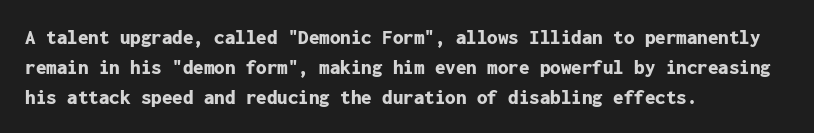
The image shows 21 px bold type, upright; set left-aligned, normal line spacing (1.42x), normal letter spacing, not underlined.
